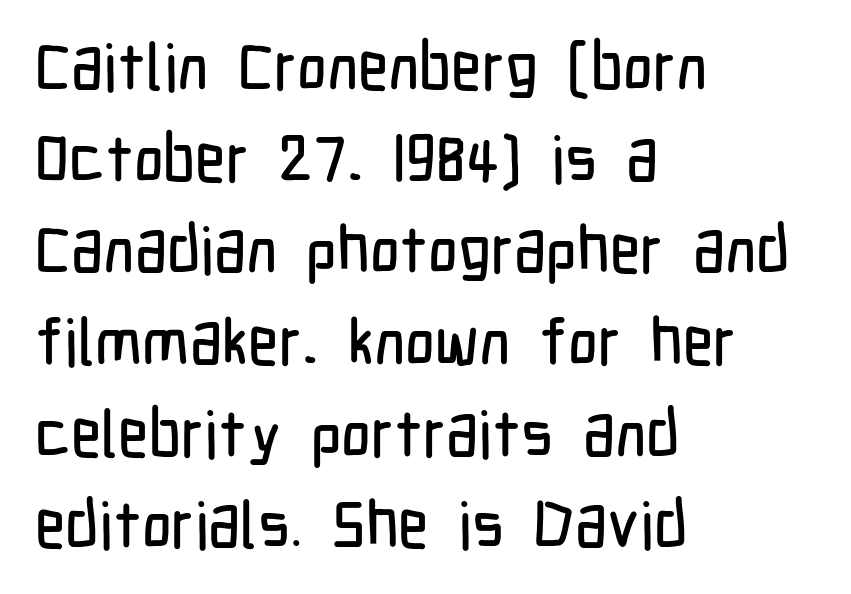
The image shows 65 px condensed sans-serif type, upright; set left-aligned, normal line spacing (1.41x), normal letter spacing, not underlined; low stroke contrast and a medium x-height.
